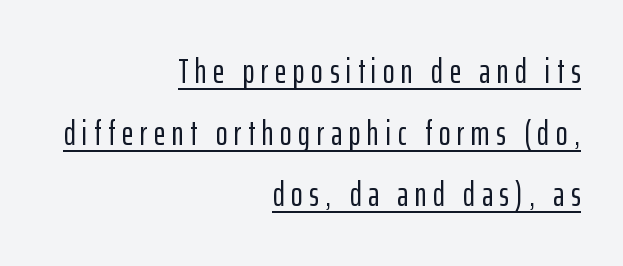
{"serif": "no", "italic": "no", "width": "condensed", "stroke_contrast": "low", "x_height": "medium", "monospaced": "no", "underline": "yes", "align": "right", "line_spacing_ratio": 1.76, "glyph_px": 35}
